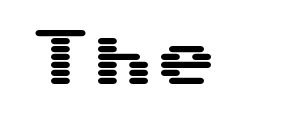
The image shows 63 px wide sans-serif type, upright; set normal letter spacing, not underlined; medium stroke contrast and a medium x-height.
